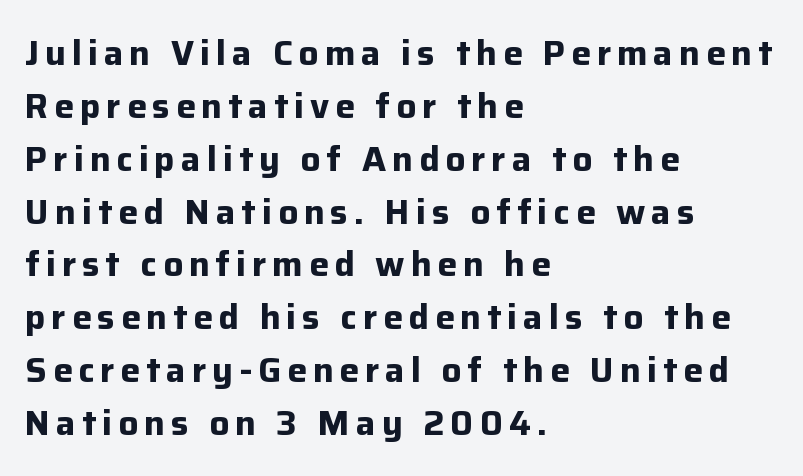
Underline: absent. The rendering uses natural spacing where letterforms have individual widths. Typesetter's note: full bold, strokes at maximum text heaviness. Summary of vertical rhythm: regular, with standard interline spacing.
